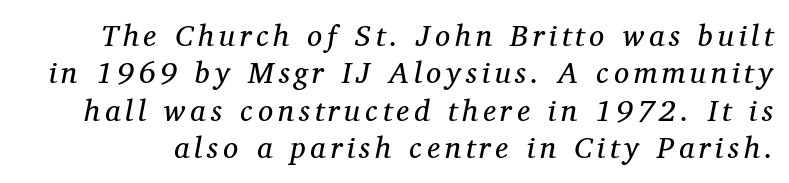
Q: Is the text bold? A: No.
Q: Is the text italic (slanted)? A: Yes, it leans right by about 12 degrees.
Q: Is the typeface a serif or a sans-serif typeface? A: Serif.
Q: Is the text underlined? A: No.
Q: Is the spacing between lines tight, normal or loose? A: Normal.
Q: Width (condensed, normal, or wide)? A: Normal.
Q: Stroke contrast? A: Medium.
Q: x-height? A: Medium.
Q: Monospaced? A: No.
